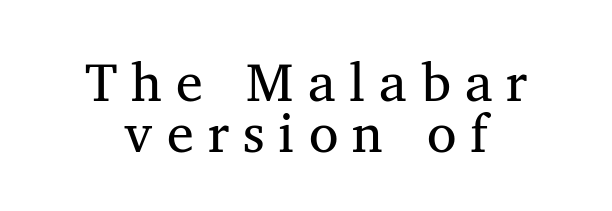
{"serif": "yes", "bold": "no", "weight": "regular", "width": "normal", "stroke_contrast": "medium", "x_height": "medium", "monospaced": "no", "underline": "no", "align": "center", "line_spacing": "tight", "line_spacing_ratio": 0.95, "letter_spacing": "wide", "letter_spacing_em": 0.26, "glyph_px": 54}
